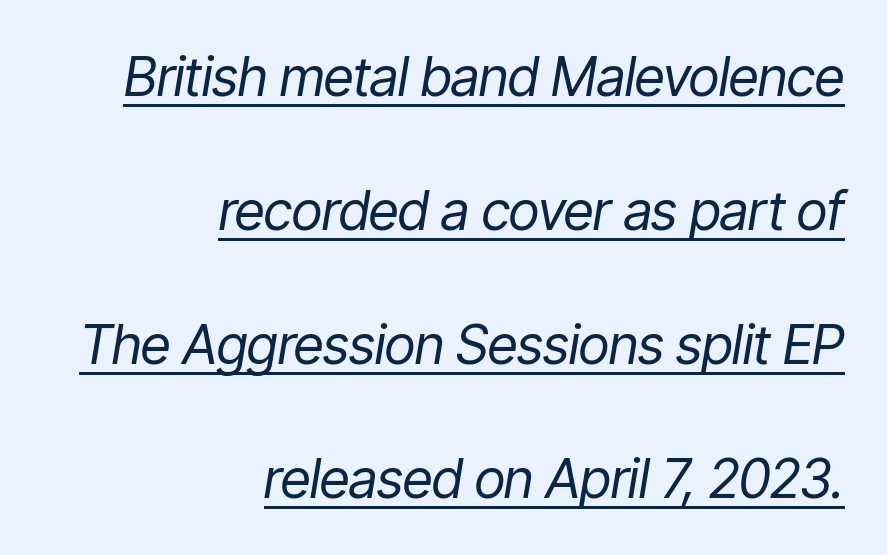
{"italic": "yes", "lean": "right", "slant_degrees": 9, "bold": "no", "weight": "regular", "width": "condensed", "stroke_contrast": "low", "x_height": "medium", "monospaced": "no", "underline": "yes", "align": "right", "line_spacing": "loose", "line_spacing_ratio": 2.48, "letter_spacing": "normal", "letter_spacing_em": 0.0, "glyph_px": 54}
